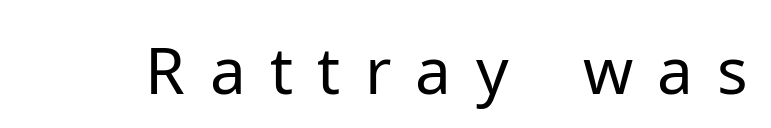
Each letter keeps its own natural width here, so spacing adapts to shape. Inter-character spacing is expanded well beyond the font's built-in metrics. The characters are drawn with everyday or finer stroke widths. The typeface chosen for these lines omits serifs.
